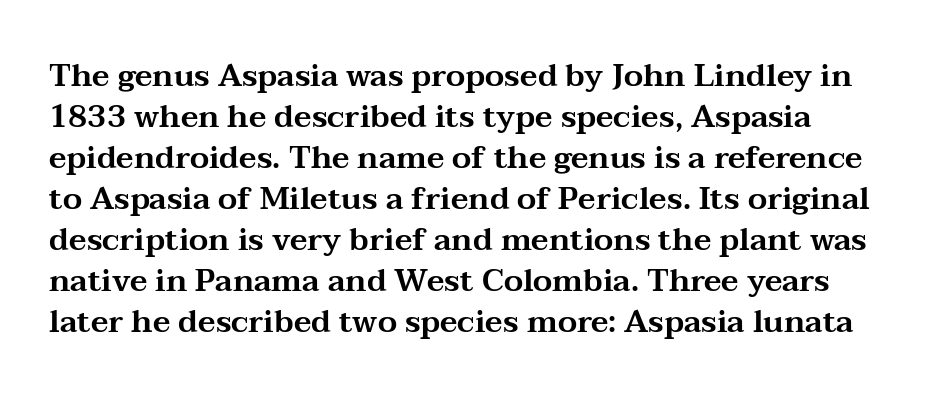
The image shows 31 px wide serif type, upright; set normal line spacing (1.32x), normal letter spacing, not underlined; medium stroke contrast and a medium x-height.
